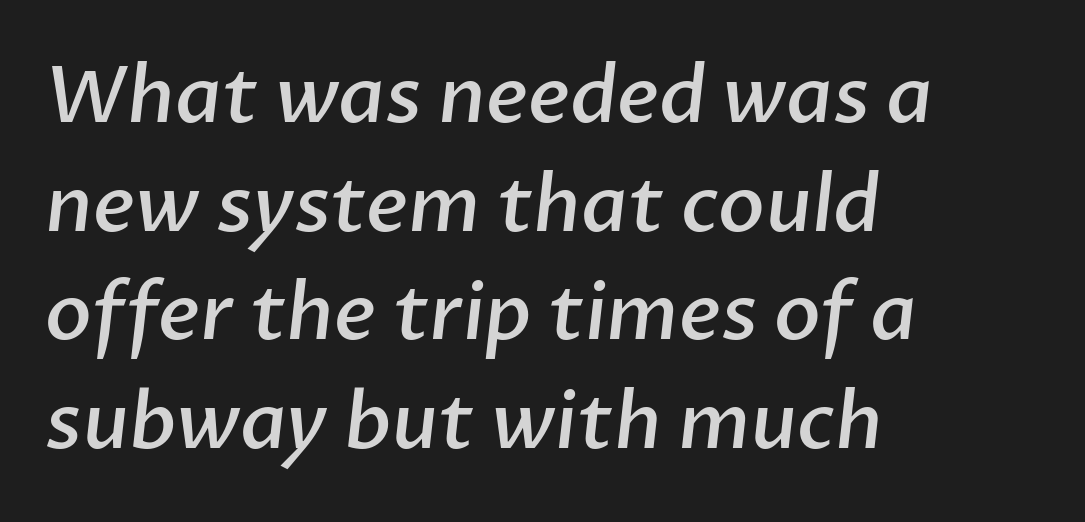
{"serif": "no", "bold": "semi", "weight": "semibold", "width": "normal", "stroke_contrast": "low", "x_height": "medium", "monospaced": "no", "underline": "no", "align": "left", "line_spacing": "normal", "line_spacing_ratio": 1.41, "letter_spacing": "normal", "letter_spacing_em": 0.0, "glyph_px": 77}
